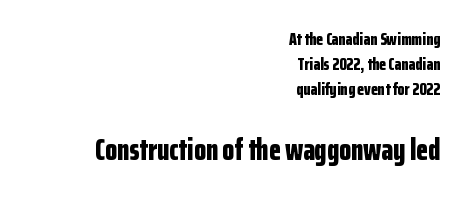
Posture: straight, roman, zero tilt. How would I describe the line gaps? Plain and ordinary. The glyphs are unaccompanied by any horizontal stroke below them. On the weight axis this lands at bold, roughly 700. The typesetter chose a ragged-left arrangement here.
